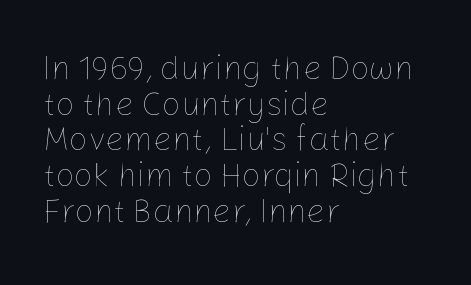
{"italic": "no", "bold": "no", "weight": "thin", "width": "normal", "stroke_contrast": "low", "x_height": "medium", "monospaced": "no", "underline": "no", "align": "left", "line_spacing": "tight", "line_spacing_ratio": 1.08, "letter_spacing": "normal", "letter_spacing_em": 0.0, "glyph_px": 33}
